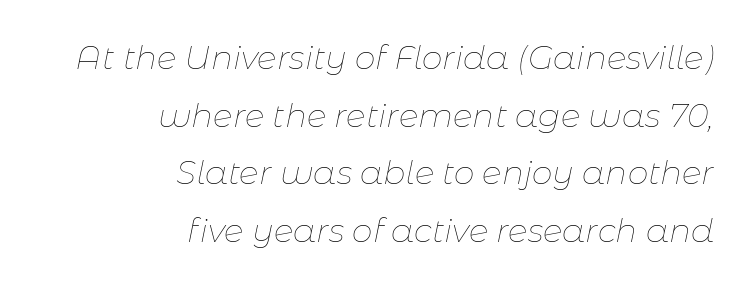
{"italic": "yes", "lean": "right", "slant_degrees": 11, "bold": "no", "weight": "thin", "width": "normal", "stroke_contrast": "low", "x_height": "medium", "monospaced": "no", "underline": "no", "align": "right", "line_spacing_ratio": 1.75, "letter_spacing": "normal", "letter_spacing_em": 0.0, "glyph_px": 33}
